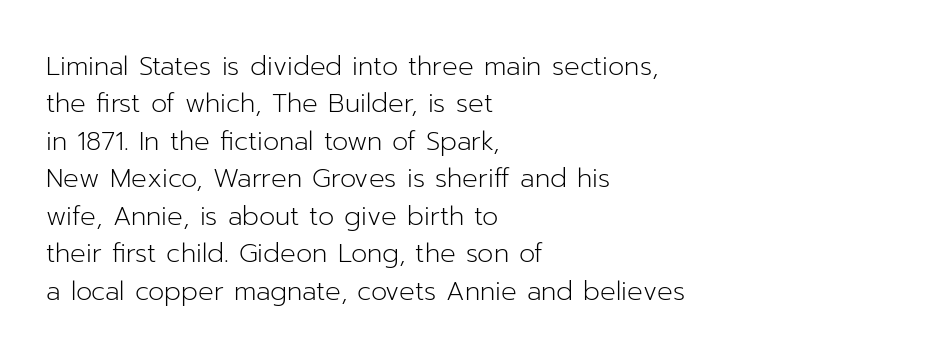
The image shows 26 px text type, upright; set left-aligned, normal line spacing (1.44x), normal letter spacing, not underlined.
